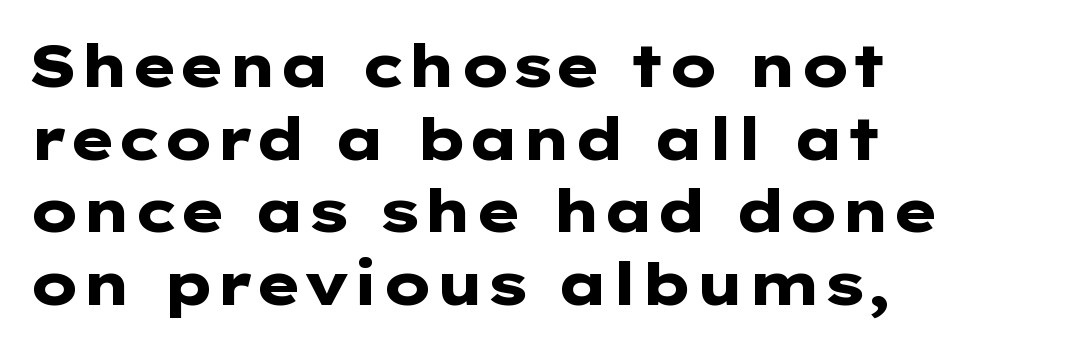
{"serif": "no", "italic": "no", "bold": "yes", "weight": "heavy", "width": "wide", "stroke_contrast": "low", "x_height": "medium", "monospaced": "no", "underline": "no", "align": "left", "line_spacing_ratio": 1.23, "letter_spacing": "normal", "letter_spacing_em": 0.0, "glyph_px": 59}
